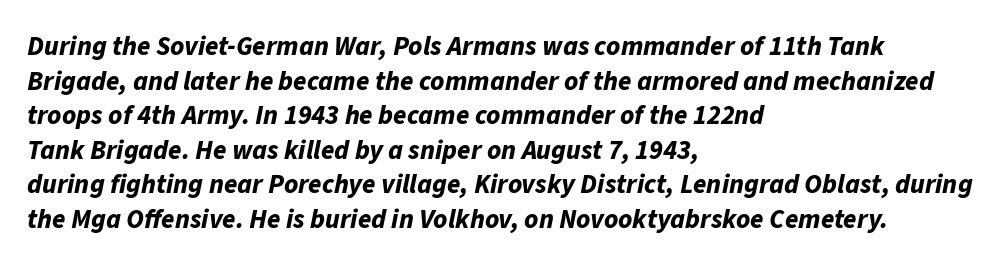
Tracking value appears to be zero — textbook default spacing. Typeset ragged right — the left edge is the straight one. How would I describe the line gaps? Plain and ordinary. The baseline area is clear. A dark, heavy texture on the line: the type is bold.
